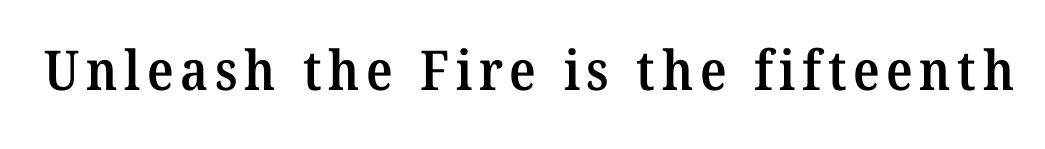
Q: Is the text bold? A: Semi-bold.
Q: Is the typeface a serif or a sans-serif typeface? A: Serif.
Q: Is the text underlined? A: No.
Q: Width (condensed, normal, or wide)? A: Normal.
Q: Stroke contrast? A: Medium.
Q: x-height? A: Medium.
Q: Monospaced? A: No.
